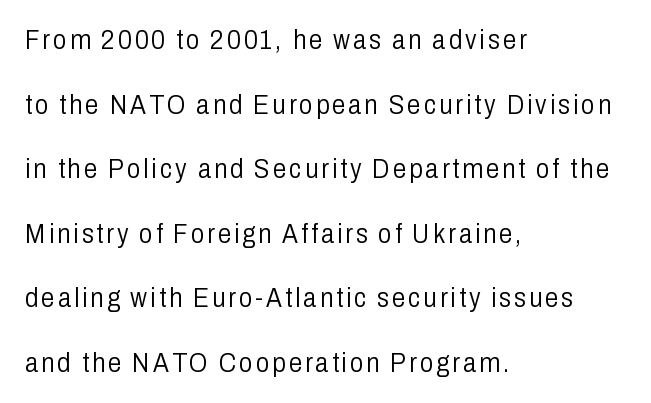
Quick note: underline off. These lines stack with their left ends in a neat column. Vertical spacing — loose. Quick note: not italic, upright.
